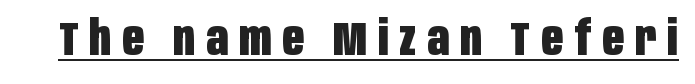
{"serif": "no", "italic": "no", "bold": "yes", "weight": "heavy", "width": "condensed", "stroke_contrast": "low", "x_height": "large", "monospaced": "no", "underline": "yes", "letter_spacing": "wide", "letter_spacing_em": 0.24, "glyph_px": 47}
